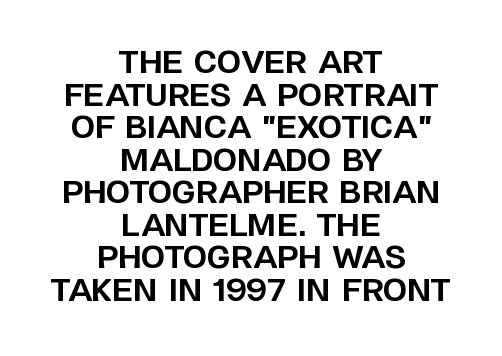
The image shows 31 px bold sans-serif type, upright; set centered, tight line spacing (1.05x), normal letter spacing, not underlined; low stroke contrast and a large x-height.
